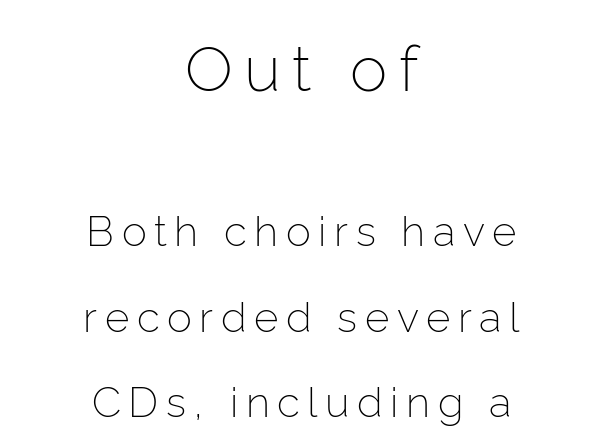
Stems and bowls with no extra thickness — not bold. No word sits above an underline. These lines are centered, leaving both edges ragged. Does the bottom block carry the larger type? No, the top block does.
